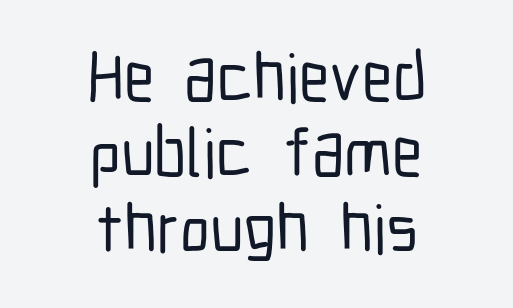
Q: Is the text italic (slanted)? A: No, it is upright.
Q: Is the typeface a serif or a sans-serif typeface? A: Sans-serif.
Q: Is the text underlined? A: No.
Q: How is the paragraph aligned? A: Centered.
Q: Is the spacing between letters normal or unusually wide? A: Normal.
Q: Is the spacing between lines tight, normal or loose? A: Tight.
Q: Width (condensed, normal, or wide)? A: Condensed.
Q: Stroke contrast? A: Low.
Q: x-height? A: Medium.
Q: Monospaced? A: No.
